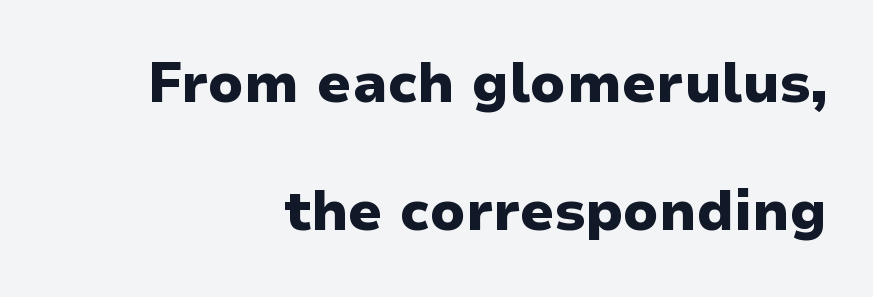
The block of text is sparse from top to bottom, with ample space between rows. Underlining? Definitely not there. How heavy is the stroke? Heavy — this is a bold. Short and long lines alike share a common ending point at right. The glyphs in this specimen are sans serif.
